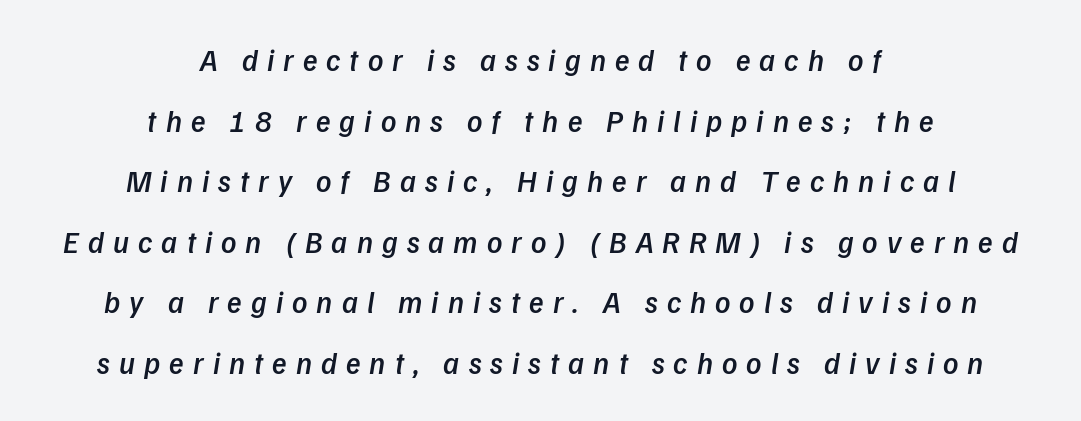
Q: Is the text bold? A: Semi-bold.
Q: Is the typeface a serif or a sans-serif typeface? A: Sans-serif.
Q: Is the text underlined? A: No.
Q: How is the paragraph aligned? A: Centered.
Q: Is the spacing between letters normal or unusually wide? A: Unusually wide.
Q: Is the spacing between lines tight, normal or loose? A: Loose.
Q: Width (condensed, normal, or wide)? A: Normal.
Q: Stroke contrast? A: Low.
Q: x-height? A: Medium.
Q: Monospaced? A: No.
